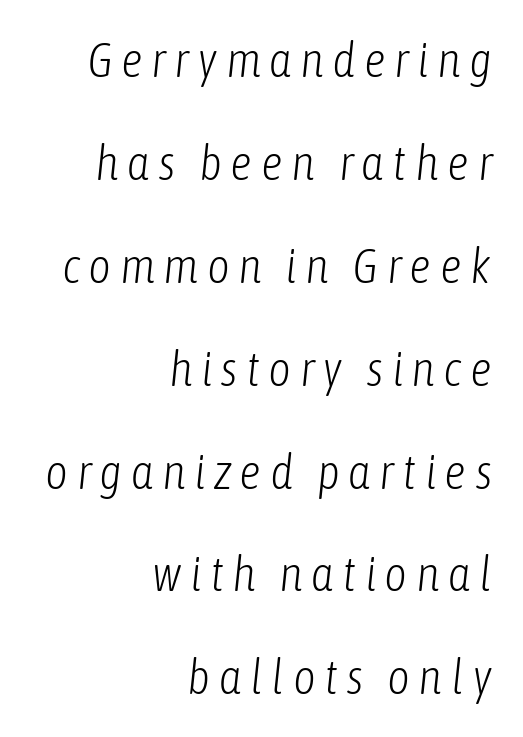
{"italic": "yes", "lean": "right", "slant_degrees": 6, "bold": "no", "weight": "light", "width": "condensed", "stroke_contrast": "low", "x_height": "medium", "monospaced": "no", "underline": "no", "align": "right", "line_spacing": "loose", "line_spacing_ratio": 2.1, "glyph_px": 49}
